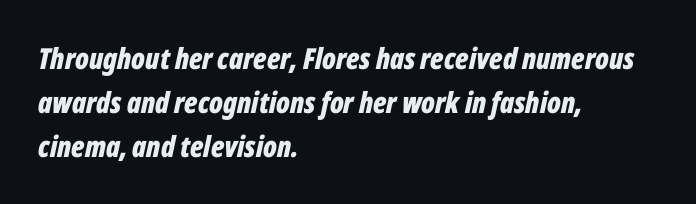
Q: Is the text bold? A: Yes.
Q: Is the text italic (slanted)? A: Yes, it leans right by about 12 degrees.
Q: Is the text underlined? A: No.
Q: How is the paragraph aligned? A: Left-aligned.
Q: Is the spacing between letters normal or unusually wide? A: Normal.
Q: Is the spacing between lines tight, normal or loose? A: Normal.
Q: Width (condensed, normal, or wide)? A: Condensed.
Q: Stroke contrast? A: Low.
Q: x-height? A: Medium.
Q: Monospaced? A: No.
